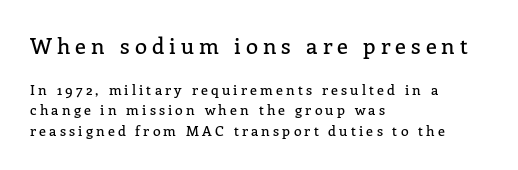
Only glyphs here, with clear space below each row. The passage is arranged the way most books set body copy — flush left. Compare the two chunks: the upper has the greater cap height. Horizontal bands of white between lines are of average thickness. The letters are spread apart with noticeably loose tracking. Designer's note — italics off, roman on.
